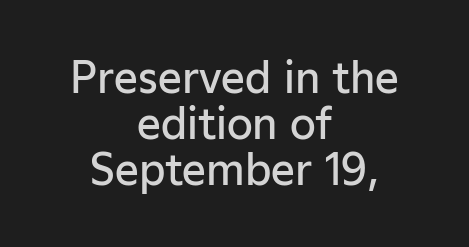
In terms of letterspacing, this is plain default setting. Beneath every word, the page is bare. No italicization has been applied; the sample stays upright. Students, observe: this is what under-led, compact text looks like.
